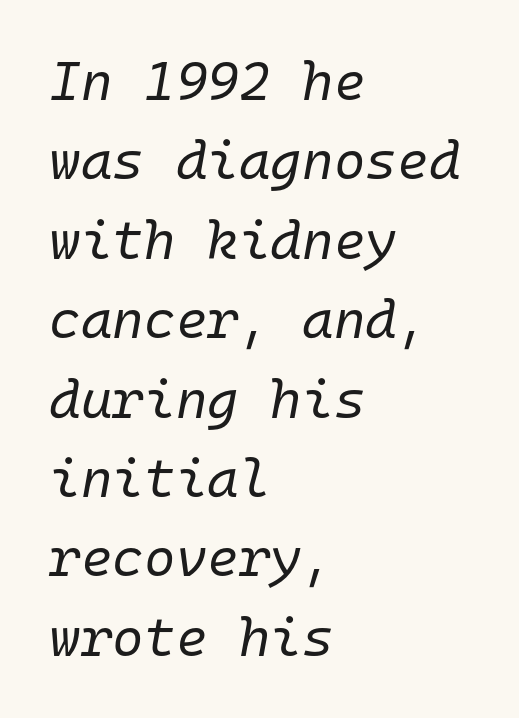
A student would call this left alignment; a typographer would say flush left, rag right. The passage shown is typed in a monospace face where columns stay perfectly aligned. A typesetter would mark this as italic. Descenders hang freely into open space. The letterforms sit at book weight or below. Nothing unusual about the tracking: characters are spaced as the font intends.
